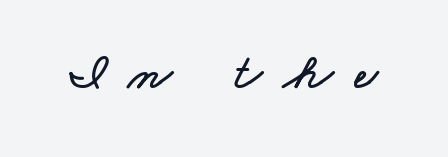
{"width": "wide", "stroke_contrast": "low", "x_height": "small", "monospaced": "no", "underline": "no", "letter_spacing": "wide", "letter_spacing_em": 0.4, "glyph_px": 52}
